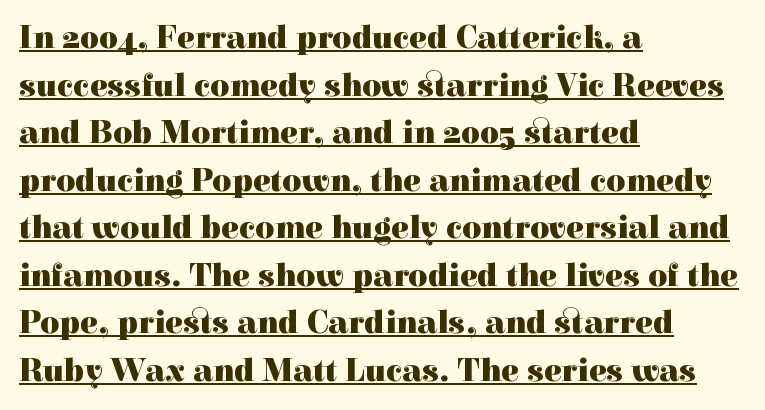
The rendering keeps characters at their native spacing. A roman cut, with each character standing at attention. Is this a sans? No — the strokes have serifs. Set as a true bold cut, around the 700 mark. Layout note: lines flush left. Baseline-to-baseline distance is the conventional proportion of letter height.
